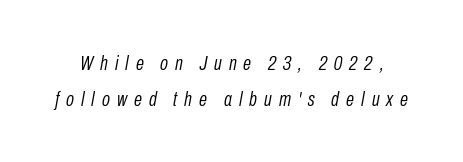
Q: Is the text bold? A: No.
Q: Is the text italic (slanted)? A: Yes, it leans right by about 10 degrees.
Q: Is the text underlined? A: No.
Q: Is the spacing between letters normal or unusually wide? A: Unusually wide.
Q: Is the spacing between lines tight, normal or loose? A: Normal.
